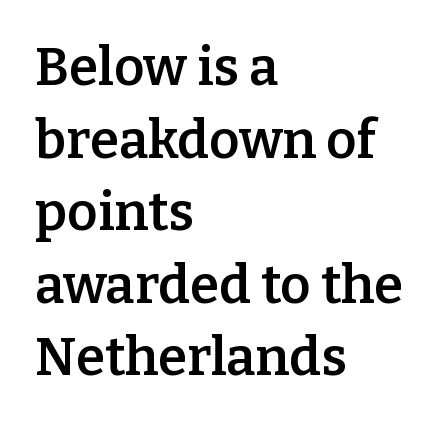
{"serif": "yes", "italic": "no", "bold": "semi", "weight": "semibold", "width": "normal", "stroke_contrast": "low", "x_height": "medium", "monospaced": "no", "underline": "no", "align": "left", "line_spacing": "normal", "line_spacing_ratio": 1.37, "letter_spacing": "normal", "letter_spacing_em": 0.0, "glyph_px": 53}
